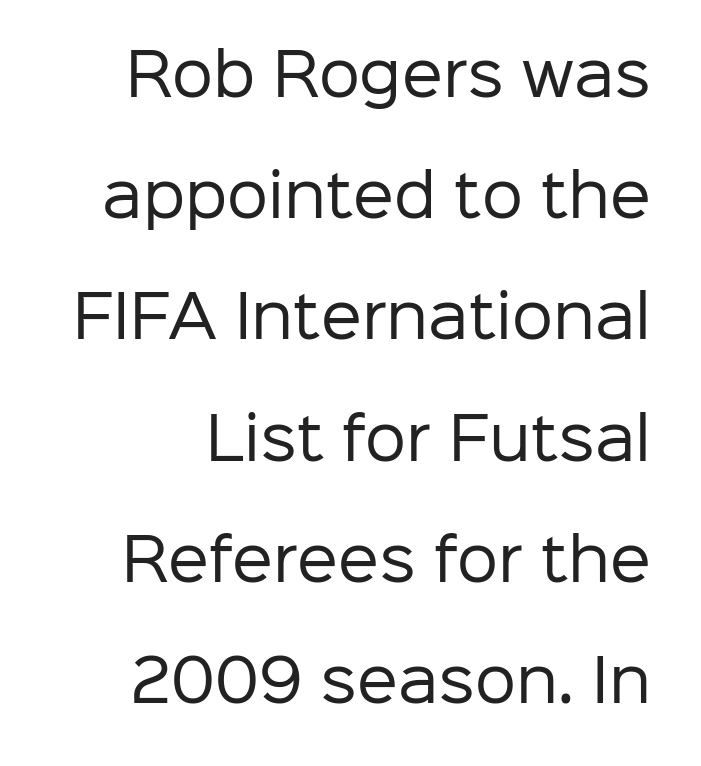
{"serif": "no", "italic": "no", "bold": "no", "weight": "regular", "width": "normal", "stroke_contrast": "low", "x_height": "medium", "monospaced": "no", "underline": "no", "line_spacing": "loose", "line_spacing_ratio": 2.09, "letter_spacing": "normal", "letter_spacing_em": 0.0, "glyph_px": 58}
